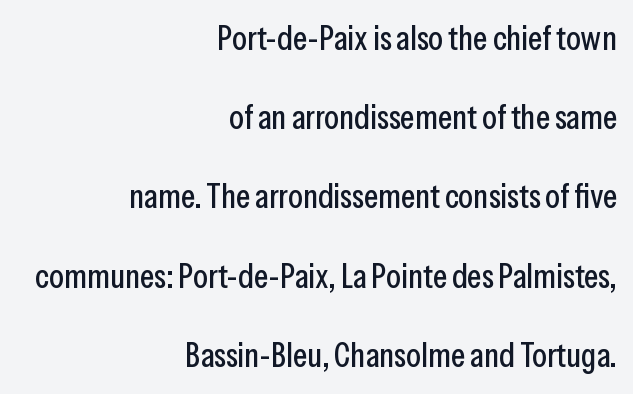
The image shows 34 px condensed sans-serif type, upright; set right-aligned, loose line spacing (2.33x), normal letter spacing, not underlined; low stroke contrast and a medium x-height.
